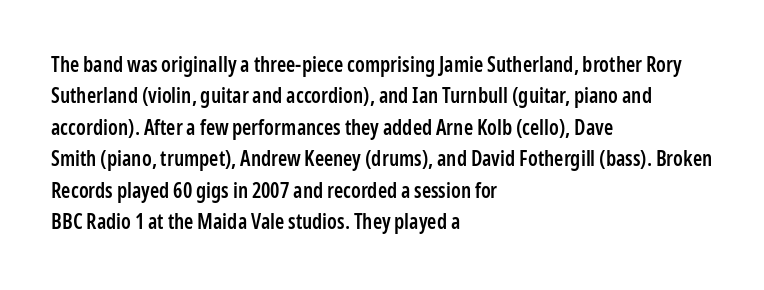
The glyphs have the mass of a demibold cut, below bold. The compositor pushed each line to the left boundary. The passage shown is not underscored anywhere. Caption: standard tracking, unaltered. Reading down the column, the eye jumps a familiar distance to each next line. The axis of the letterforms is exactly vertical.
